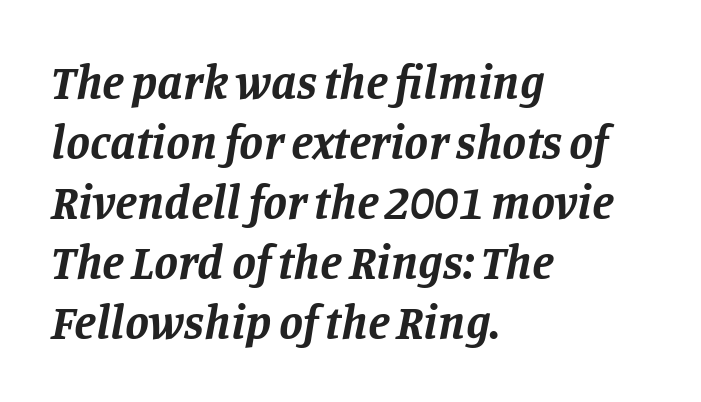
Line starts are locked; line ends wander. If you measured baseline to baseline, you'd find a middling distance. Think of a printed novel: that variable character pitch is what you see here. Old-style or modern, the face here clearly has serifs.
